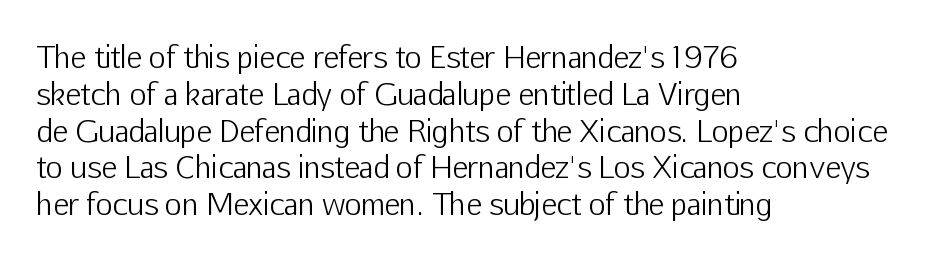
The image shows 29 px light sans-serif type, upright; set left-aligned, normal line spacing (1.27x), normal letter spacing, not underlined; low stroke contrast and a medium x-height.
